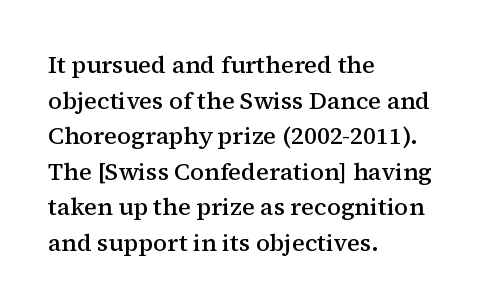
The image shows 24 px text type, upright; set left-aligned, normal line spacing (1.48x), normal letter spacing, not underlined.
